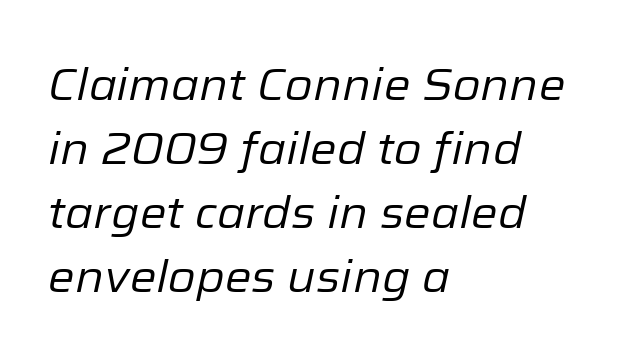
Looking at the ascenders, they clearly lean. Each letter keeps its own natural width here, so spacing adapts to shape. Letter spacing: default. Weight: in the light-to-regular range. Line beginnings align vertically; line endings do not.
